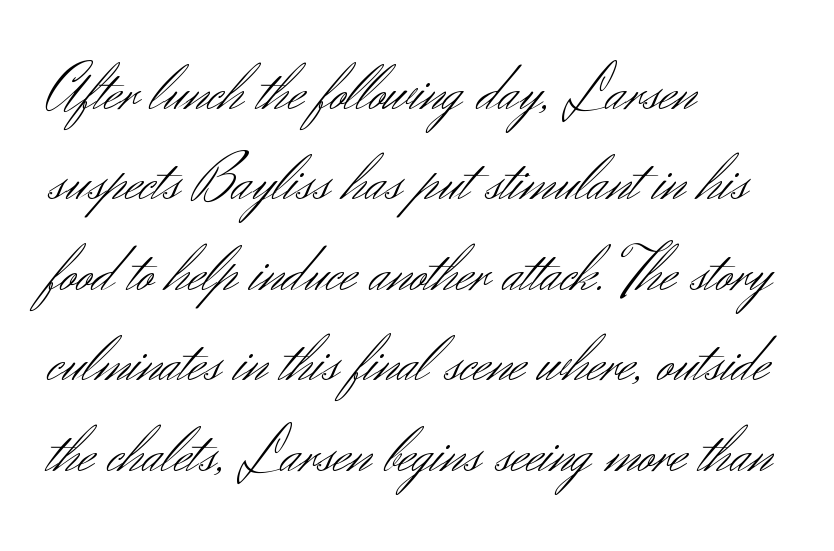
Q: Is the text bold? A: No.
Q: Is the text italic (slanted)? A: Yes.
Q: Is the typeface a serif or a sans-serif typeface? A: Sans-serif.
Q: Is the text underlined? A: No.
Q: How is the paragraph aligned? A: Left-aligned.
Q: Is the spacing between letters normal or unusually wide? A: Normal.
Q: Is the spacing between lines tight, normal or loose? A: Normal.
Q: Width (condensed, normal, or wide)? A: Normal.
Q: Stroke contrast? A: Medium.
Q: x-height? A: Small.
Q: Monospaced? A: No.
